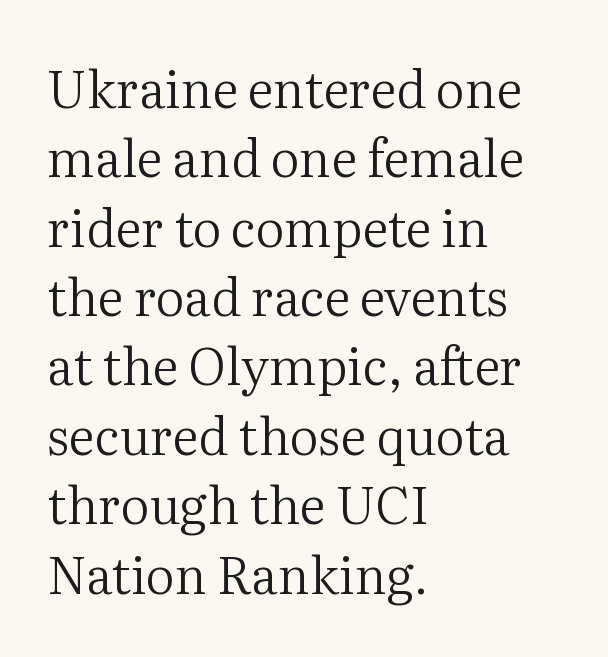
Nothing unusual about the tracking: characters are spaced as the font intends. Decoration check: the copy has no underline. Each line starts at the same left margin while the right side varies. No letter is thick-stroked: the sample isn't bold.
